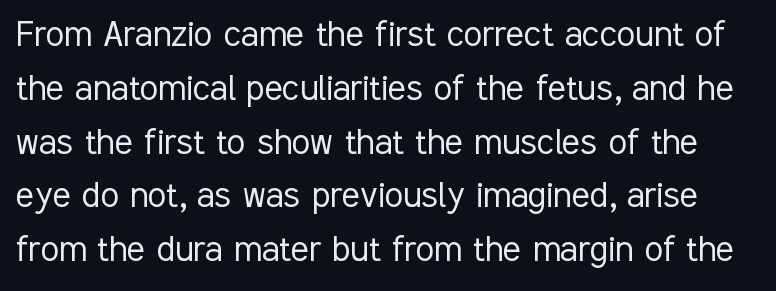
The image shows 42 px light, condensed sans-serif type, upright; set normal line spacing (1.28x), normal letter spacing, not underlined; low stroke contrast and a medium x-height.
